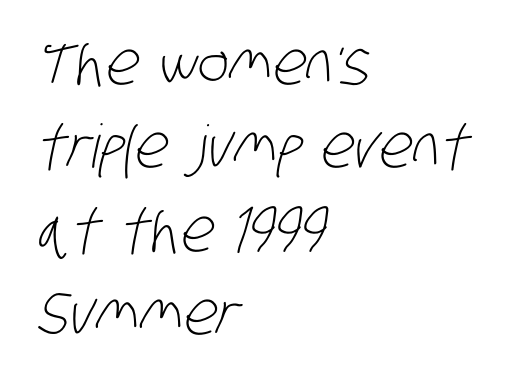
The image shows 60 px light, condensed sans-serif type; set left-aligned, normal line spacing (1.39x), normal letter spacing, not underlined; low stroke contrast and a large x-height.
